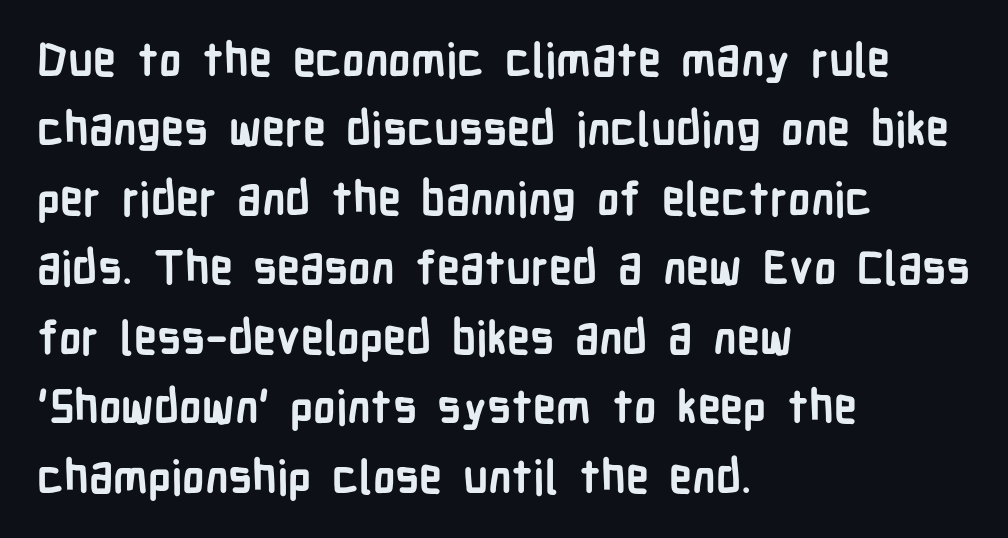
The axis of the letterforms is exactly vertical. Letters rest on an invisible, unmarked baseline. The rag falls on the right side of this text block. Look at the tracking — it's just the regular setting, nothing added. Is there much room between lines? A standard amount, neither cramped nor airy. These words are printed bold, with thick strokes throughout.
